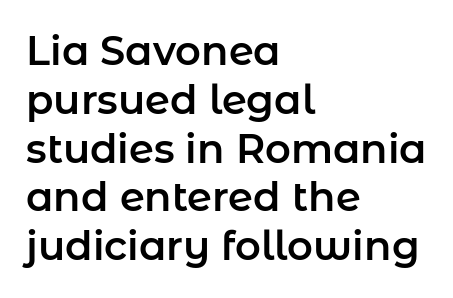
The image shows 40 px sans-serif type, upright; set left-aligned, line spacing 1.22x, normal letter spacing, not underlined; low stroke contrast and a medium x-height.
